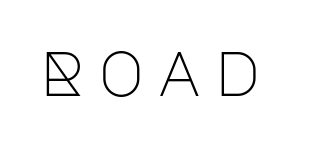
Q: Is the text bold? A: No.
Q: Is the text italic (slanted)? A: No, it is upright.
Q: Is the typeface a serif or a sans-serif typeface? A: Sans-serif.
Q: Is the text underlined? A: No.
Q: Width (condensed, normal, or wide)? A: Normal.
Q: Stroke contrast? A: Low.
Q: x-height? A: Large.
